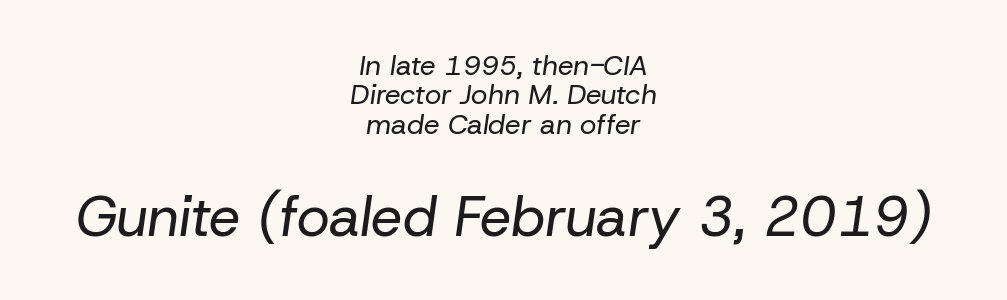
{"italic": "yes", "lean": "right", "slant_degrees": 8, "bold": "no", "weight": "regular", "width": "normal", "stroke_contrast": "low", "x_height": "medium", "monospaced": "no", "underline": "no", "align": "center", "line_spacing": "tight", "line_spacing_ratio": 1.05, "letter_spacing": "normal", "letter_spacing_em": 0.0, "larger_block": "second", "size_ratio": 2.0, "glyph_px": 56}
